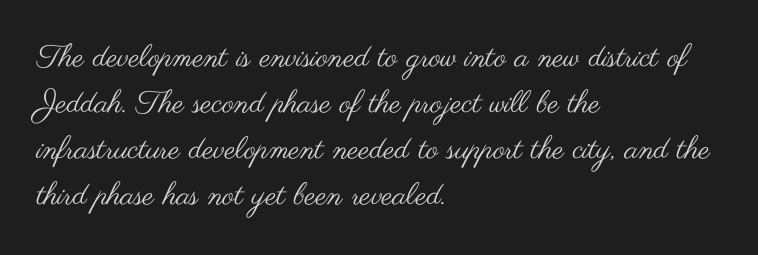
Students, note that the glyphs here touch the page at normal intervals. Weight class: somewhere from thin through regular. The strip under each line holds only bare page. A typesetter would call this proportional, since set widths differ per character.
